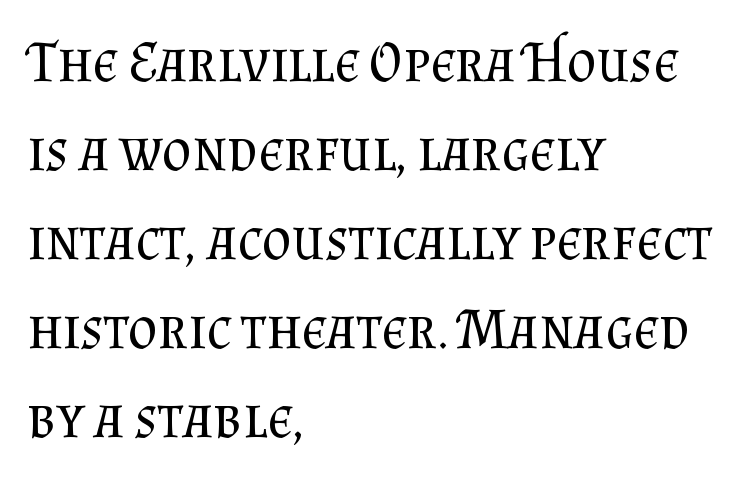
The image shows 57 px regular-weight serif type, upright; set left-aligned, normal line spacing (1.56x), normal letter spacing, not underlined; medium stroke contrast and a small x-height.
